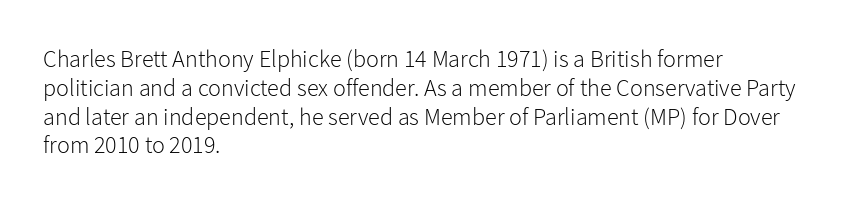
Horizontal alignment here is leftward, the default for most running prose. Is the stroke heavy? The answer is a plain regular-or-lighter. Posture: upright roman. The baseline area is clear. Between one letter and the next there's only the usual sliver of space.
